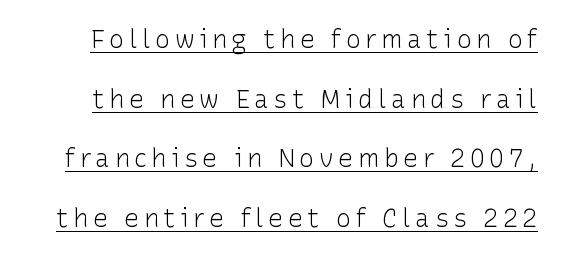
{"italic": "no", "bold": "no", "underline": "yes", "line_spacing": "loose", "line_spacing_ratio": 2.39, "glyph_px": 25}
